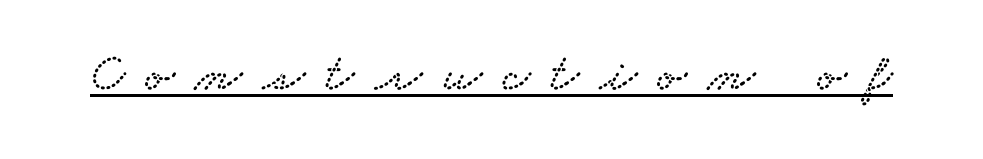
Q: Is the typeface a serif or a sans-serif typeface? A: Serif.
Q: Is the text underlined? A: Yes.
Q: Is the spacing between letters normal or unusually wide? A: Unusually wide.
Q: Width (condensed, normal, or wide)? A: Wide.
Q: Stroke contrast? A: Low.
Q: x-height? A: Small.
Q: Monospaced? A: No.
